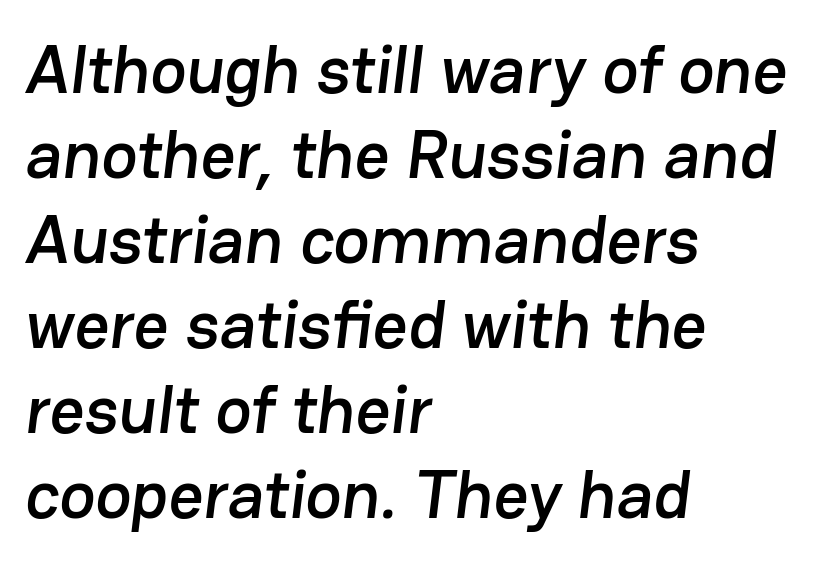
The letters advance in unequal steps, a hallmark of proportional type. Each line starts at the same left margin while the right side varies. The type is set solid horizontally, with unmodified tracking. To sum up the face: it is a sans, with no serifs. Anything drawn beneath the words? Only blank space.
